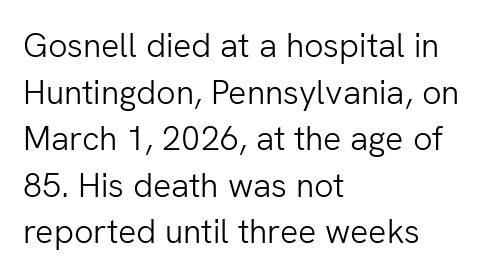
Q: Is the text bold? A: No.
Q: Is the text italic (slanted)? A: No, it is upright.
Q: Is the typeface a serif or a sans-serif typeface? A: Sans-serif.
Q: Is the text underlined? A: No.
Q: How is the paragraph aligned? A: Left-aligned.
Q: Is the spacing between letters normal or unusually wide? A: Normal.
Q: Is the spacing between lines tight, normal or loose? A: Normal.
Q: Width (condensed, normal, or wide)? A: Normal.
Q: Stroke contrast? A: Low.
Q: x-height? A: Medium.
Q: Monospaced? A: No.
